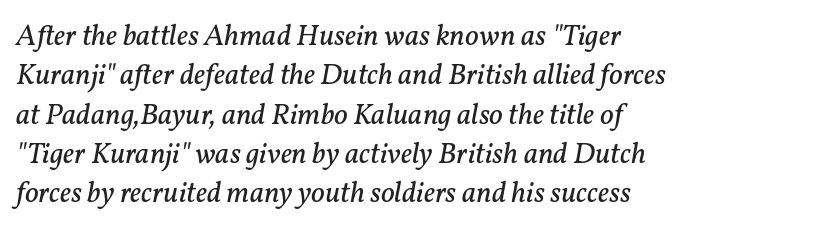
Q: Is the text bold? A: No.
Q: Is the text italic (slanted)? A: Yes, it leans right by about 11 degrees.
Q: Is the typeface a serif or a sans-serif typeface? A: Serif.
Q: Is the text underlined? A: No.
Q: How is the paragraph aligned? A: Left-aligned.
Q: Is the spacing between letters normal or unusually wide? A: Normal.
Q: Is the spacing between lines tight, normal or loose? A: Normal.
Q: Width (condensed, normal, or wide)? A: Normal.
Q: Stroke contrast? A: Low.
Q: x-height? A: Medium.
Q: Monospaced? A: No.
